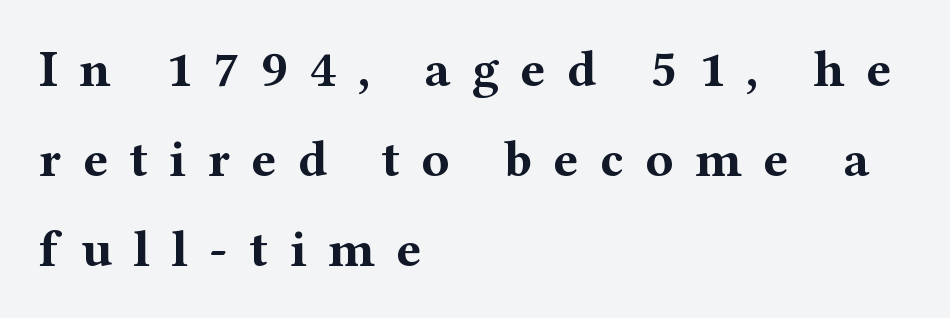
The image shows 52 px bold, wide serif type, upright; set left-aligned, line spacing 1.73x, unusually wide letter spacing (+0.41 em), not underlined; medium stroke contrast and a medium x-height.
